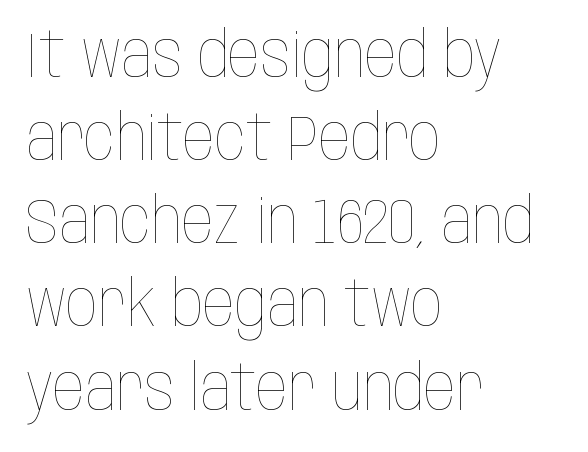
Q: Is the text bold? A: No.
Q: Is the text italic (slanted)? A: No, it is upright.
Q: Is the text underlined? A: No.
Q: How is the paragraph aligned? A: Left-aligned.
Q: Is the spacing between letters normal or unusually wide? A: Normal.
Q: Is the spacing between lines tight, normal or loose? A: Normal.
Q: Width (condensed, normal, or wide)? A: Condensed.
Q: Stroke contrast? A: Low.
Q: x-height? A: Large.
Q: Monospaced? A: No.
